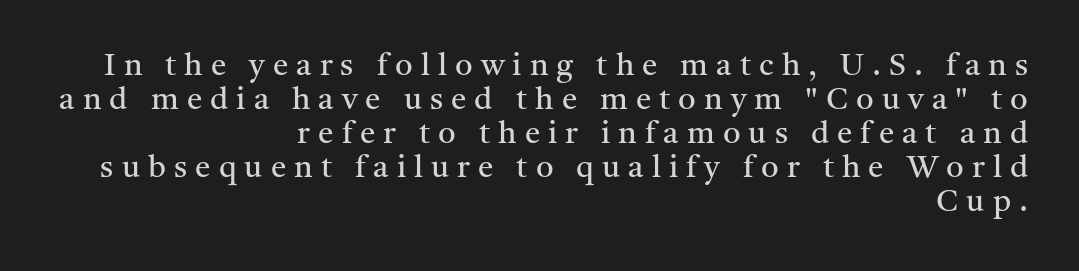
The image shows 31 px regular-weight serif type, upright; set right-aligned, tight line spacing (1.1x), unusually wide letter spacing (+0.26 em), not underlined; medium stroke contrast and a medium x-height.
